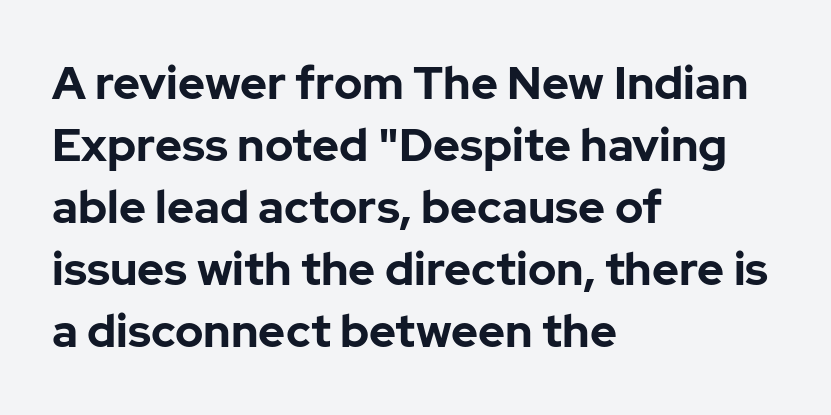
Leftover space on each line is placed entirely after the last word. Strokes here are thick enough to call this a true bold. Is there any slant? The stems are plumb. Honestly, there is no underline to notice here at all.
